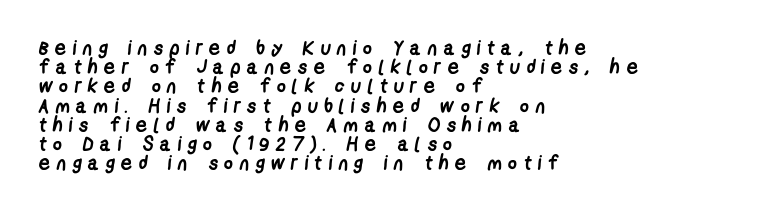
The letters are spread apart with noticeably loose tracking. Is the type bold? Yes — the strokes are clearly thick and heavy. Baseline-to-baseline distance is barely more than the letter height. The glyphs are unaccompanied by any horizontal stroke below them. Casual observation: everything's shoved over to the left.
